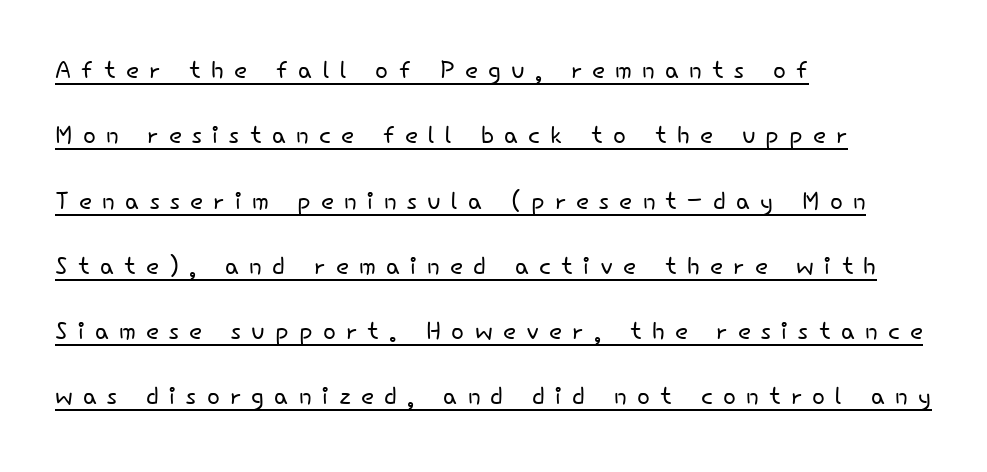
The image shows 34 px light sans-serif type, upright; set left-aligned, loose line spacing (1.92x), unusually wide letter spacing (+0.3 em), underlined; low stroke contrast and a small x-height.
